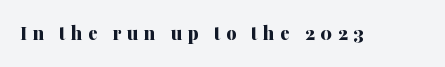
Q: Is the text bold? A: Yes.
Q: Is the text italic (slanted)? A: No, it is upright.
Q: Is the text underlined? A: No.
Q: Is the spacing between letters normal or unusually wide? A: Unusually wide.
